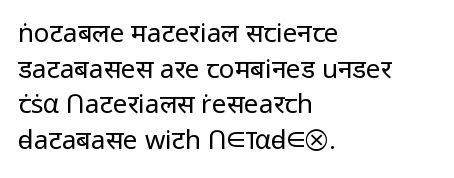
The image shows 26 px text type, upright; set left-aligned, normal line spacing (1.37x), normal letter spacing, not underlined.
